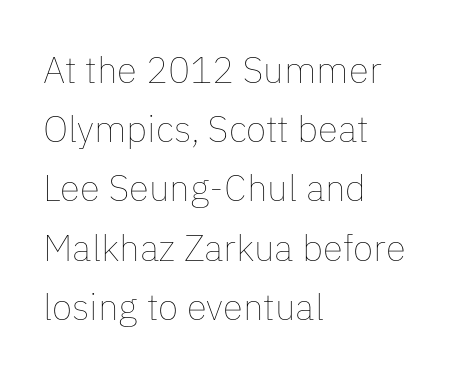
{"italic": "no", "bold": "no", "weight": "thin", "width": "normal", "stroke_contrast": "low", "x_height": "medium", "monospaced": "no", "underline": "no", "align": "left", "line_spacing": "normal", "line_spacing_ratio": 1.6, "letter_spacing": "normal", "letter_spacing_em": 0.0, "glyph_px": 37}
